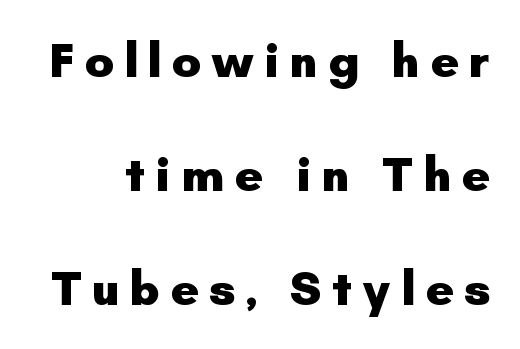
{"serif": "no", "italic": "no", "bold": "yes", "weight": "heavy", "width": "normal", "stroke_contrast": "low", "x_height": "small", "monospaced": "no", "underline": "no", "line_spacing": "loose", "line_spacing_ratio": 2.33, "letter_spacing": "wide", "letter_spacing_em": 0.2, "glyph_px": 49}
